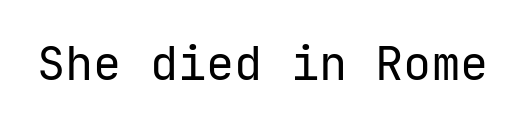
Q: Is the text bold? A: No.
Q: Is the text italic (slanted)? A: No, it is upright.
Q: Is the typeface a serif or a sans-serif typeface? A: Sans-serif.
Q: Is the text underlined? A: No.
Q: Is the spacing between letters normal or unusually wide? A: Normal.
Q: Width (condensed, normal, or wide)? A: Normal.
Q: Stroke contrast? A: Low.
Q: x-height? A: Medium.
Q: Monospaced? A: Yes.
